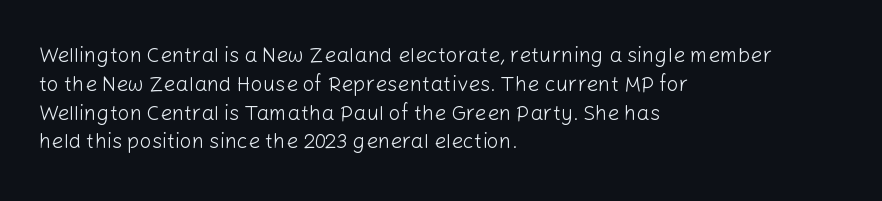
{"italic": "no", "bold": "no", "underline": "no", "align": "left", "line_spacing": "normal", "line_spacing_ratio": 1.37, "letter_spacing": "normal", "letter_spacing_em": 0.0, "glyph_px": 21}
